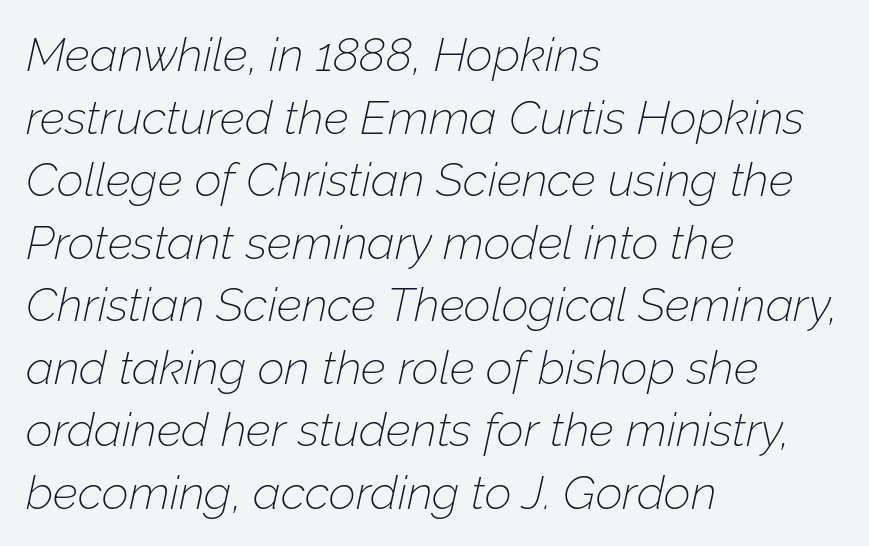
Letters have the restrained weight of plain body copy at most. The text carries the slant typical of an italic or oblique font. A student would call this left alignment; a typographer would say flush left, rag right. Look at the tracking — it's just the regular setting, nothing added. Unmarked baselines from the first word to the last.
